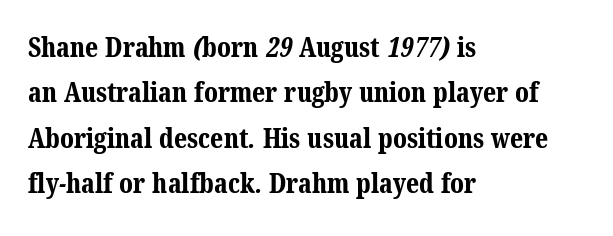
A dark, heavy texture on the line: the type is bold. No word sits above an underline. All the whitespace from short lines collects on the right. The gaps between neighbouring characters are ordinary and unremarkable. Does the leading feel generous? No, just average.
